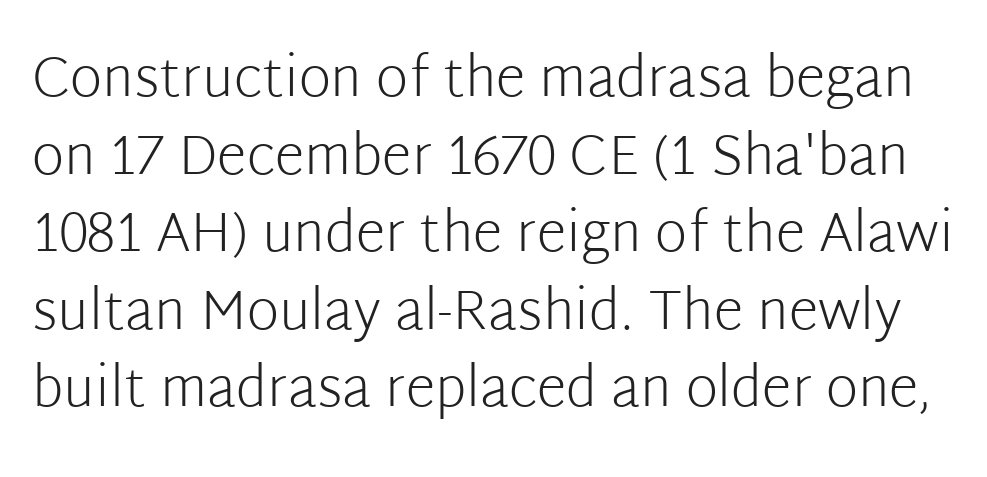
The image shows 55 px light sans-serif type, upright; set normal line spacing (1.41x), normal letter spacing, not underlined; low stroke contrast and a medium x-height.
